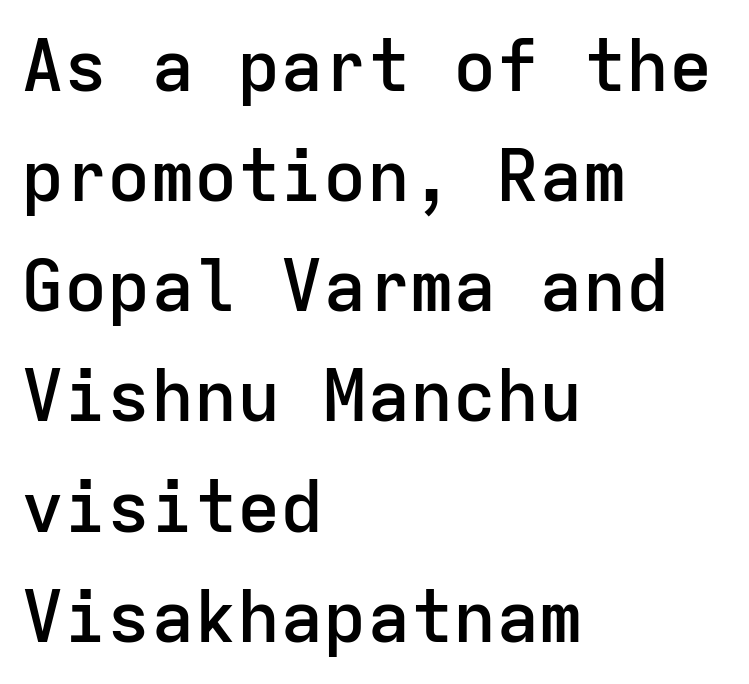
The image shows 72 px semibold sans-serif type, upright, monospaced; set left-aligned, normal line spacing (1.53x), normal letter spacing, not underlined; low stroke contrast and a medium x-height.
